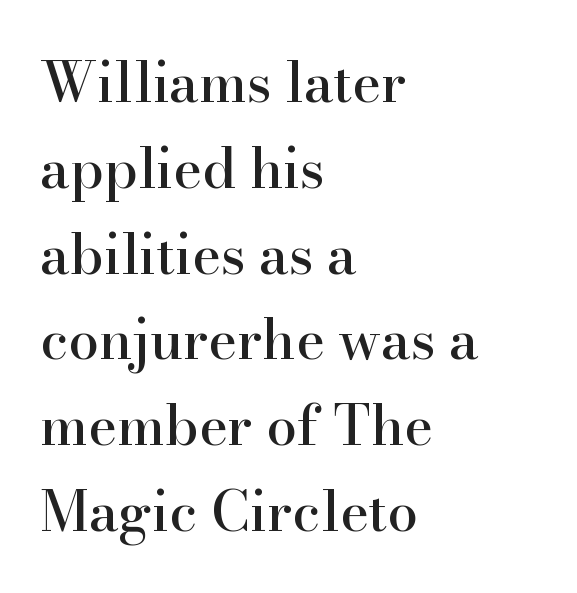
Q: Is the text italic (slanted)? A: No, it is upright.
Q: Is the typeface a serif or a sans-serif typeface? A: Serif.
Q: Is the text underlined? A: No.
Q: How is the paragraph aligned? A: Left-aligned.
Q: Is the spacing between letters normal or unusually wide? A: Normal.
Q: Is the spacing between lines tight, normal or loose? A: Normal.
Q: Width (condensed, normal, or wide)? A: Normal.
Q: Stroke contrast? A: High.
Q: x-height? A: Small.
Q: Monospaced? A: No.
